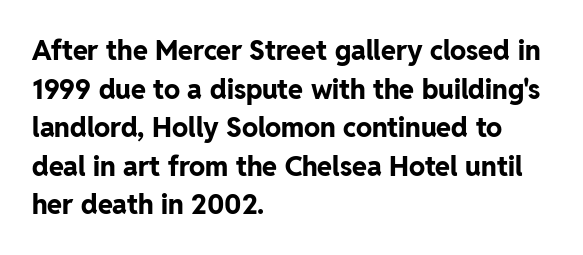
The glyphs are unaccompanied by any horizontal stroke below them. Alignment: flush left. Its strokes are broad and dark, the hallmark of bold type. Designer's note — italics off, roman on.
